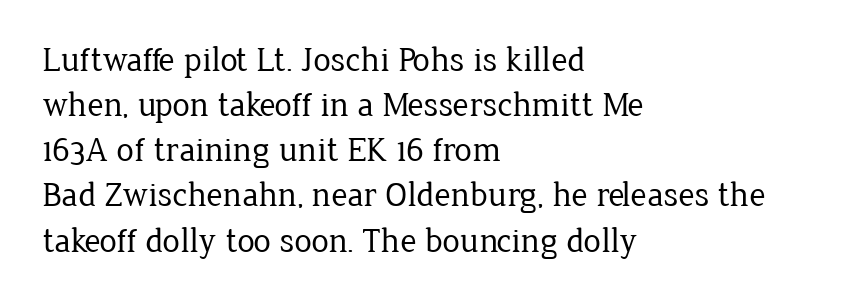
The image shows 35 px regular-weight serif type, upright; set left-aligned, normal line spacing (1.29x), normal letter spacing, not underlined; low stroke contrast and a medium x-height.
